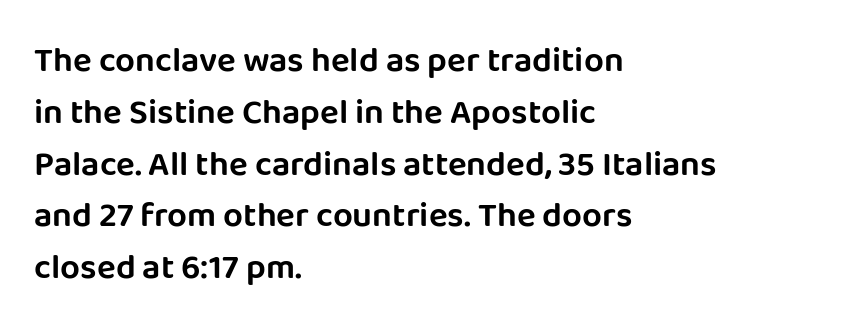
The image shows 35 px sans-serif type, upright; set left-aligned, normal line spacing (1.48x), normal letter spacing, not underlined; low stroke contrast and a large x-height.
